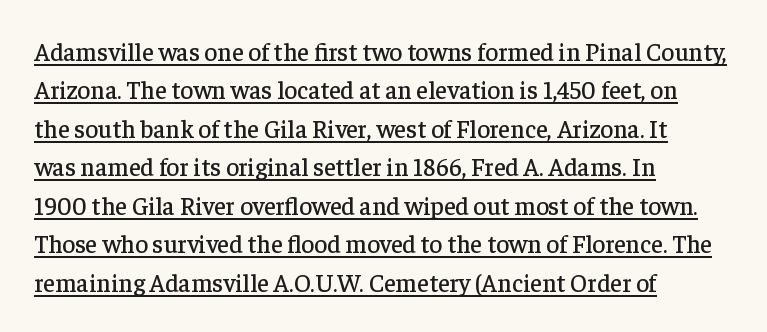
{"italic": "no", "underline": "yes", "align": "left", "line_spacing": "normal", "line_spacing_ratio": 1.54, "letter_spacing": "normal", "letter_spacing_em": 0.0, "glyph_px": 25}
